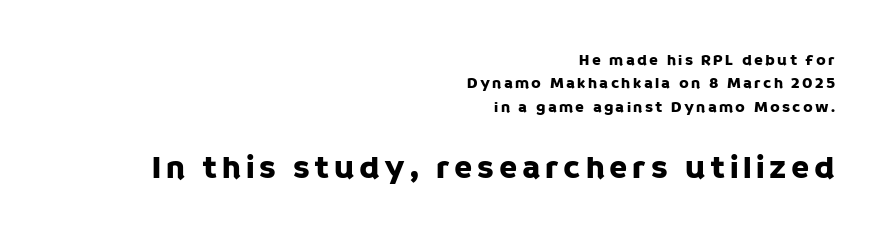
Look at the glyph heights: the lower group is clearly the bigger setting. Vertically, the passage feels balanced, rows spaced as you'd expect. The letters stand upright; this is a roman face. Just letters on the line, the space beneath them empty.
